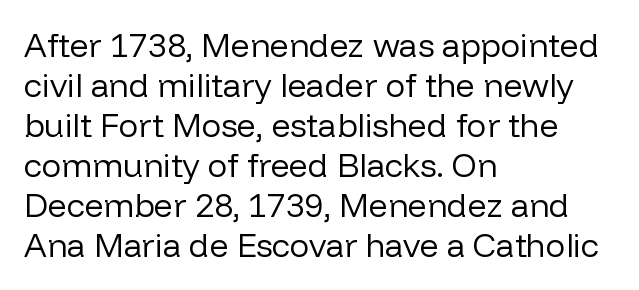
The face used here is proportionally spaced, like ordinary book or web type. The tracking reads as untouched default to a designer's eye. Style check: upright. The lines are quadded left.
